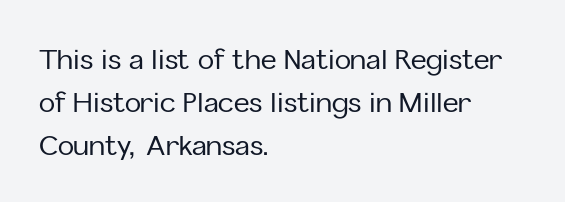
{"italic": "no", "underline": "no", "align": "left", "line_spacing": "normal", "line_spacing_ratio": 1.59, "letter_spacing": "normal", "letter_spacing_em": 0.0, "glyph_px": 27}
